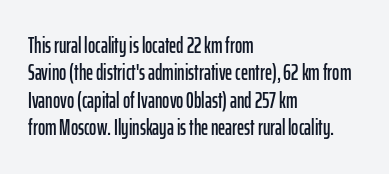
Q: Is the text italic (slanted)? A: No, it is upright.
Q: Is the text underlined? A: No.
Q: How is the paragraph aligned? A: Left-aligned.
Q: Is the spacing between letters normal or unusually wide? A: Normal.
Q: Is the spacing between lines tight, normal or loose? A: Normal.
